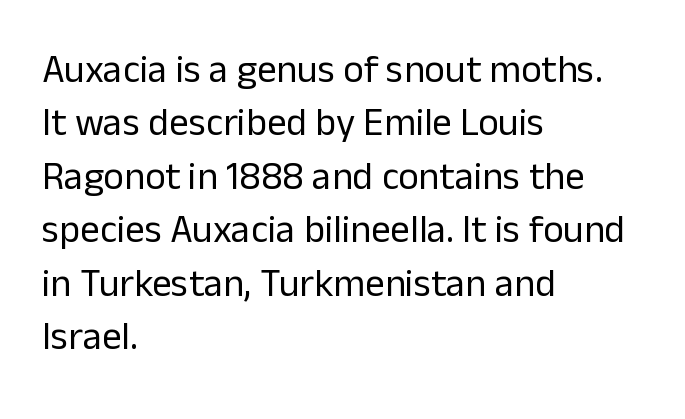
The image shows 39 px regular-weight sans-serif type, upright; set left-aligned, normal line spacing (1.37x), normal letter spacing, not underlined; low stroke contrast and a medium x-height.
